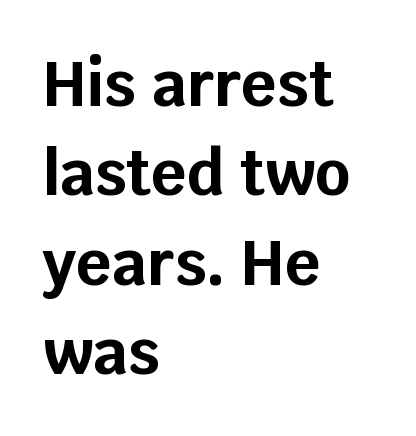
Q: Is the text bold? A: Yes.
Q: Is the text italic (slanted)? A: No, it is upright.
Q: Is the typeface a serif or a sans-serif typeface? A: Sans-serif.
Q: Is the text underlined? A: No.
Q: How is the paragraph aligned? A: Left-aligned.
Q: Is the spacing between letters normal or unusually wide? A: Normal.
Q: Is the spacing between lines tight, normal or loose? A: Normal.
Q: Width (condensed, normal, or wide)? A: Normal.
Q: Stroke contrast? A: Low.
Q: x-height? A: Large.
Q: Monospaced? A: No.
